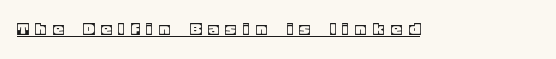
The string is rendered with underlining switched on. If you drew a line through each stem, it would be perfectly vertical. The passage shown has open, widely tracked lettering throughout.
